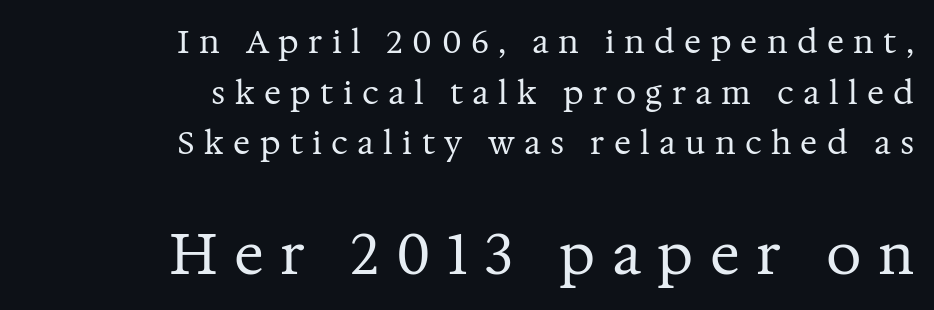
The image shows 56 px regular-weight serif type, upright; set right-aligned, normal line spacing (1.58x), unusually wide letter spacing (+0.29 em), not underlined; the second (bottom) block is 1.75x larger; medium stroke contrast and a medium x-height.
